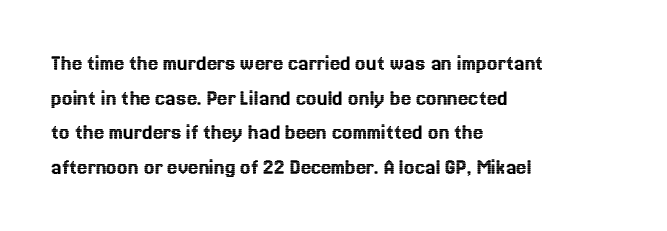
Students, observe: this is what conventionally led text looks like. Has an underline been added? It has not. Words appear dense and cohesive because spacing is normal. If you drew a ruler down the left edge, every line would touch it.
